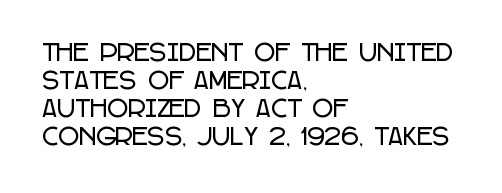
Look at the tracking — it's just the regular setting, nothing added. Caption: multi-line text, flush left, ragged right. Notice how the stems are strictly vertical — no italics here. A clean baseline with only descenders dipping below it.
